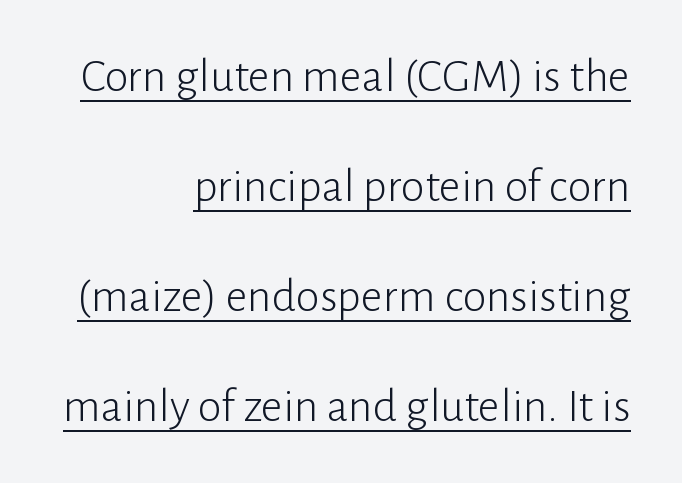
{"serif": "no", "italic": "no", "bold": "no", "weight": "light", "width": "normal", "stroke_contrast": "low", "x_height": "medium", "monospaced": "no", "underline": "yes", "align": "right", "line_spacing": "loose", "line_spacing_ratio": 2.29, "letter_spacing": "normal", "letter_spacing_em": 0.0, "glyph_px": 48}
